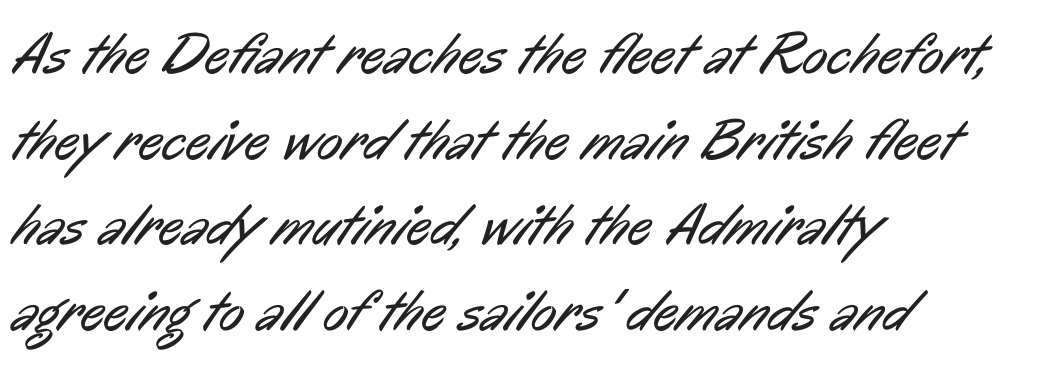
The image shows 59 px regular-weight, condensed sans-serif type; set left-aligned, normal line spacing (1.45x), normal letter spacing, not underlined; low stroke contrast and a medium x-height.
